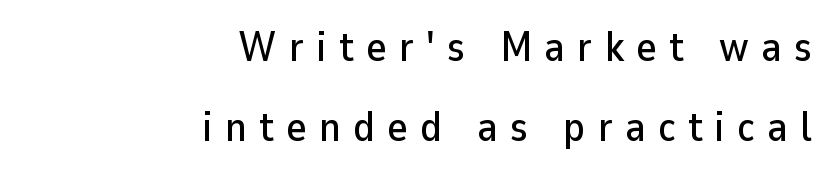
{"serif": "no", "italic": "no", "width": "normal", "stroke_contrast": "low", "x_height": "medium", "monospaced": "no", "underline": "no", "align": "right", "line_spacing": "loose", "line_spacing_ratio": 1.91, "letter_spacing": "wide", "letter_spacing_em": 0.3, "glyph_px": 42}
